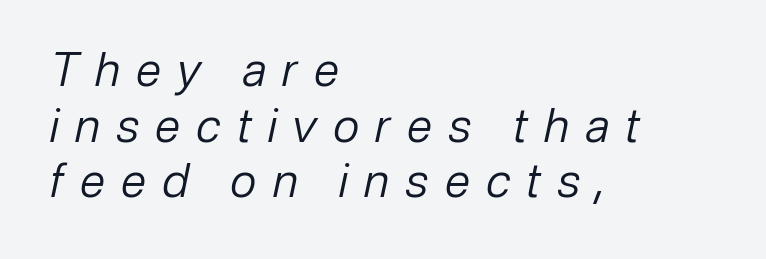
There is plenty of visible air inserted between adjacent glyphs. Each letter keeps its own natural width here, so spacing adapts to shape. The passage shown is not bold in any degree. The passage shown is not underscored anywhere. When letters slant like this, we call the style italic. Horizontal alignment here is leftward, the default for most running prose.
